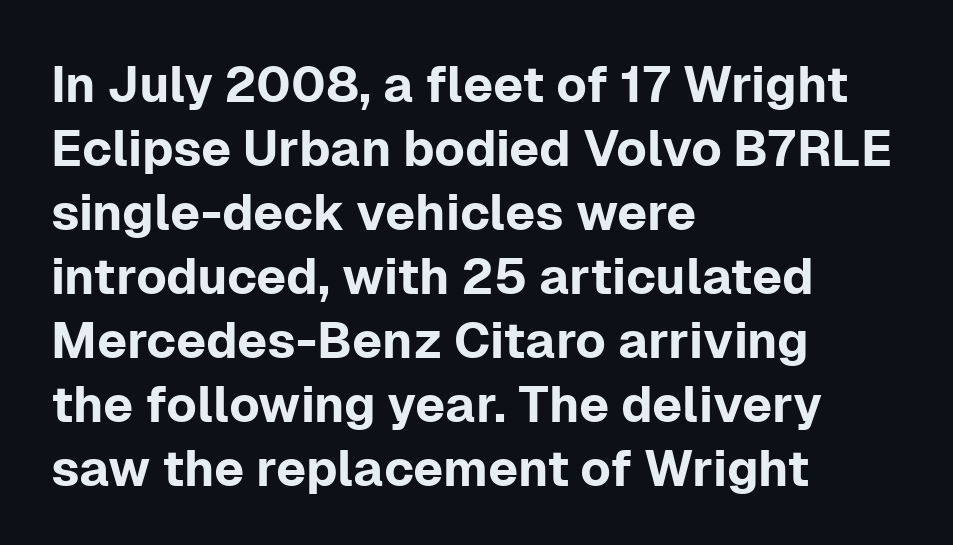
{"serif": "no", "italic": "no", "width": "normal", "stroke_contrast": "low", "x_height": "medium", "monospaced": "no", "underline": "no", "align": "left", "line_spacing": "normal", "line_spacing_ratio": 1.28, "letter_spacing": "normal", "letter_spacing_em": 0.0, "glyph_px": 50}
